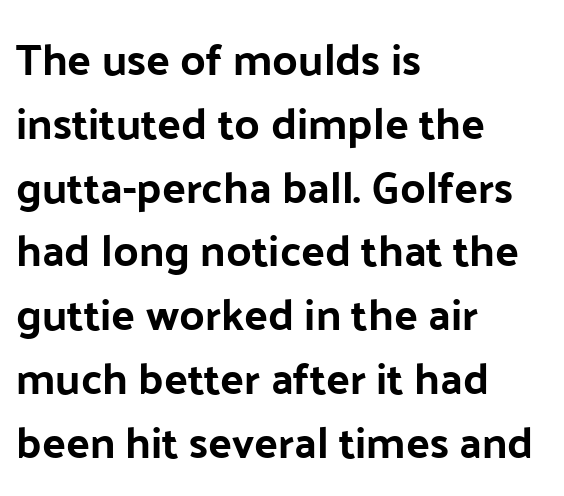
Is this a fixed-width face? No — the glyphs have proportional, varying widths. Vertical strokes here are truly vertical. Which margin do the lines hug? The left one — the right edge is uneven. Notice how descenders clear the ascenders below comfortably — that's standard leading. How are the letters spaced? Ordinarily, with no added tracking.
